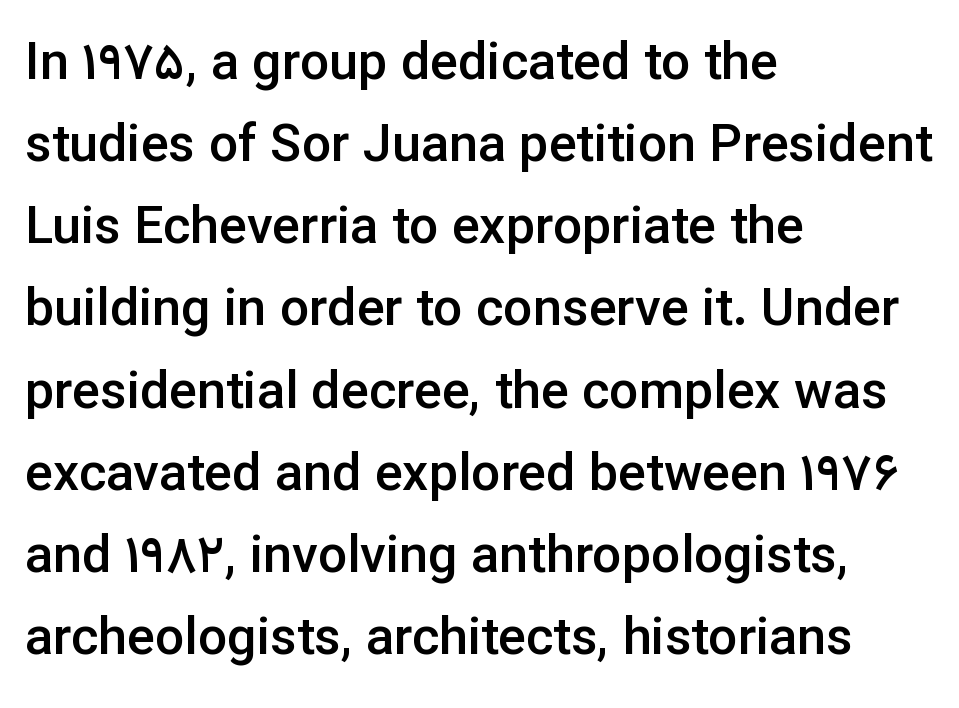
{"serif": "no", "italic": "no", "bold": "semi", "weight": "semibold", "width": "normal", "stroke_contrast": "low", "x_height": "medium", "monospaced": "no", "underline": "no", "align": "left", "line_spacing": "normal", "line_spacing_ratio": 1.58, "letter_spacing": "normal", "letter_spacing_em": 0.0, "glyph_px": 52}
